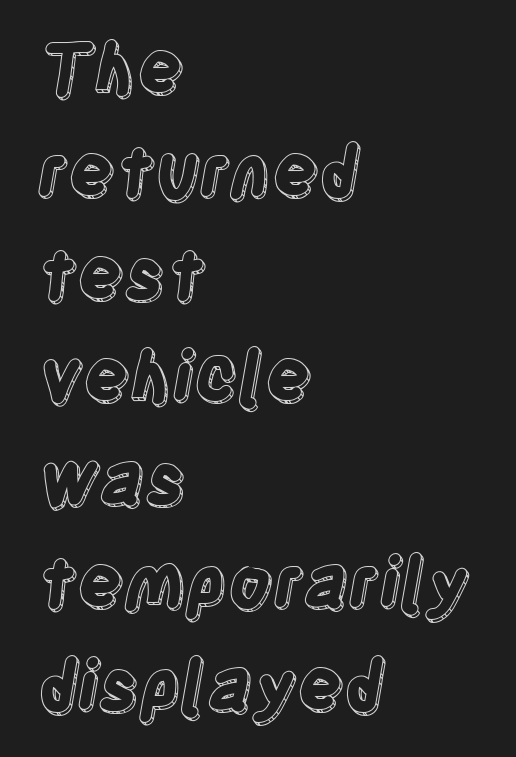
Q: Is the text italic (slanted)? A: Yes.
Q: Is the text underlined? A: No.
Q: How is the paragraph aligned? A: Left-aligned.
Q: Is the spacing between letters normal or unusually wide? A: Normal.
Q: Is the spacing between lines tight, normal or loose? A: Normal.
Q: Width (condensed, normal, or wide)? A: Condensed.
Q: x-height? A: Large.
Q: Monospaced? A: No.
